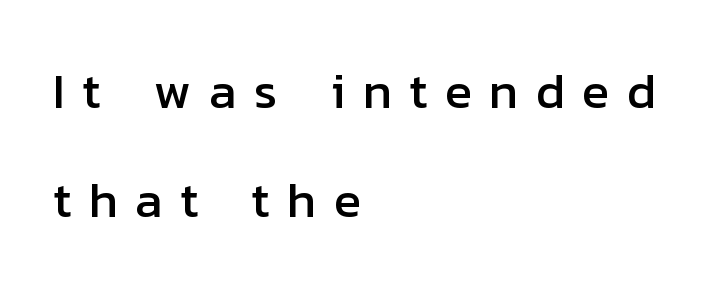
Q: Is the text italic (slanted)? A: No, it is upright.
Q: Is the typeface a serif or a sans-serif typeface? A: Sans-serif.
Q: Is the text underlined? A: No.
Q: How is the paragraph aligned? A: Left-aligned.
Q: Is the spacing between letters normal or unusually wide? A: Unusually wide.
Q: Is the spacing between lines tight, normal or loose? A: Loose.
Q: Width (condensed, normal, or wide)? A: Normal.
Q: Stroke contrast? A: Low.
Q: x-height? A: Medium.
Q: Monospaced? A: No.
